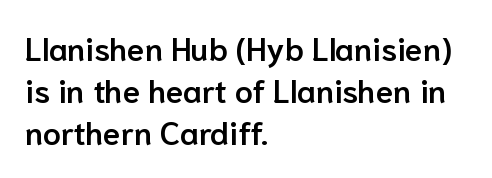
The image shows 32 px semibold sans-serif type, upright; set left-aligned, normal line spacing (1.32x), normal letter spacing, not underlined; low stroke contrast and a medium x-height.
